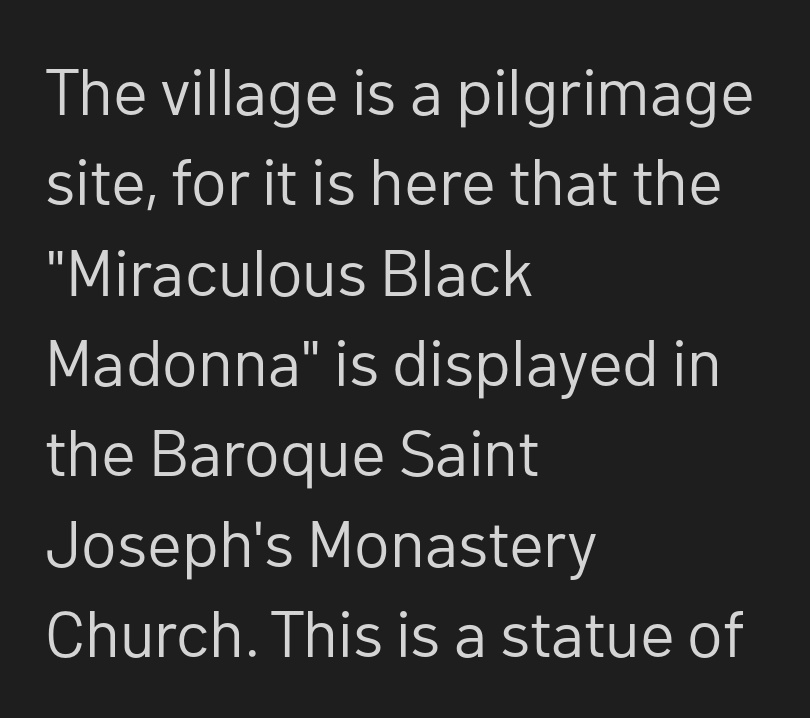
Q: Is the text bold? A: No.
Q: Is the text italic (slanted)? A: No, it is upright.
Q: Is the typeface a serif or a sans-serif typeface? A: Sans-serif.
Q: Is the text underlined? A: No.
Q: How is the paragraph aligned? A: Left-aligned.
Q: Is the spacing between letters normal or unusually wide? A: Normal.
Q: Is the spacing between lines tight, normal or loose? A: Normal.
Q: Width (condensed, normal, or wide)? A: Normal.
Q: Stroke contrast? A: Low.
Q: x-height? A: Medium.
Q: Monospaced? A: No.
